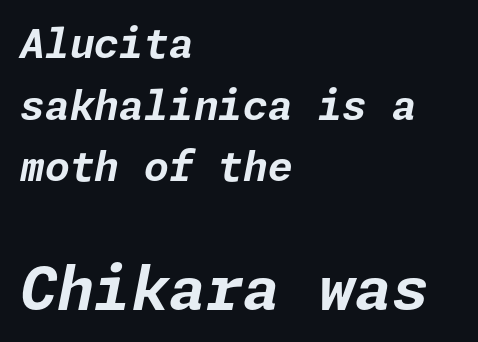
Q: Is the text bold? A: Yes.
Q: Is the text italic (slanted)? A: Yes, it leans right by about 11 degrees.
Q: Is the text underlined? A: No.
Q: How is the paragraph aligned? A: Left-aligned.
Q: Is the spacing between letters normal or unusually wide? A: Normal.
Q: Is the spacing between lines tight, normal or loose? A: Normal.
Q: Which block of text is set in a larger size, the first (top) or the second (bottom)? A: The second (bottom) one.
Q: Width (condensed, normal, or wide)? A: Normal.
Q: Stroke contrast? A: Low.
Q: x-height? A: Medium.
